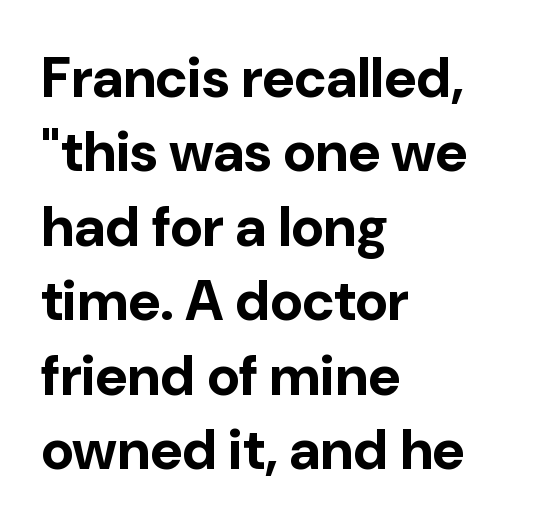
The image shows 56 px bold sans-serif type, upright; set left-aligned, normal line spacing (1.33x), normal letter spacing, not underlined; low stroke contrast and a medium x-height.
